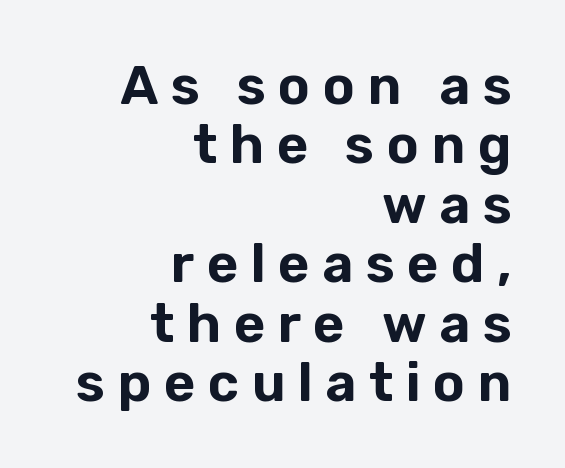
The image shows 54 px sans-serif type, upright; set right-aligned, tight line spacing (1.1x), unusually wide letter spacing (+0.23 em), not underlined; low stroke contrast and a medium x-height.
